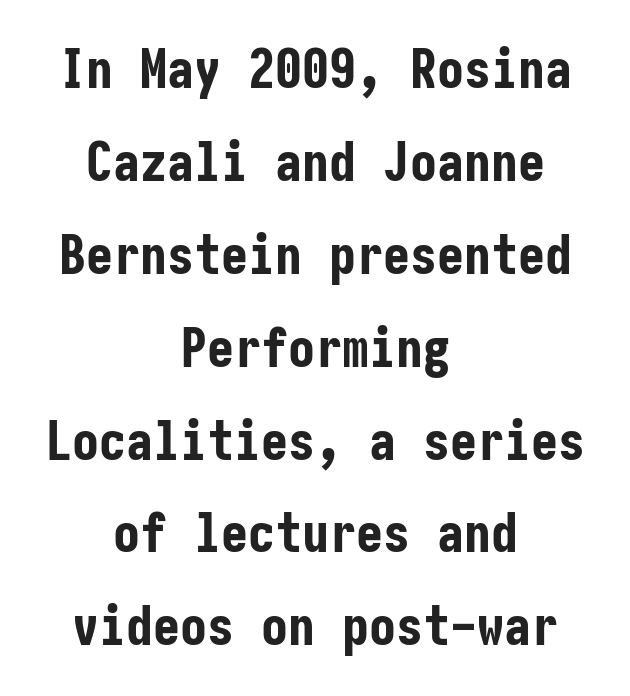
The image shows 54 px bold, condensed sans-serif type, upright; set centered, line spacing 1.72x, normal letter spacing, not underlined; low stroke contrast and a medium x-height.
